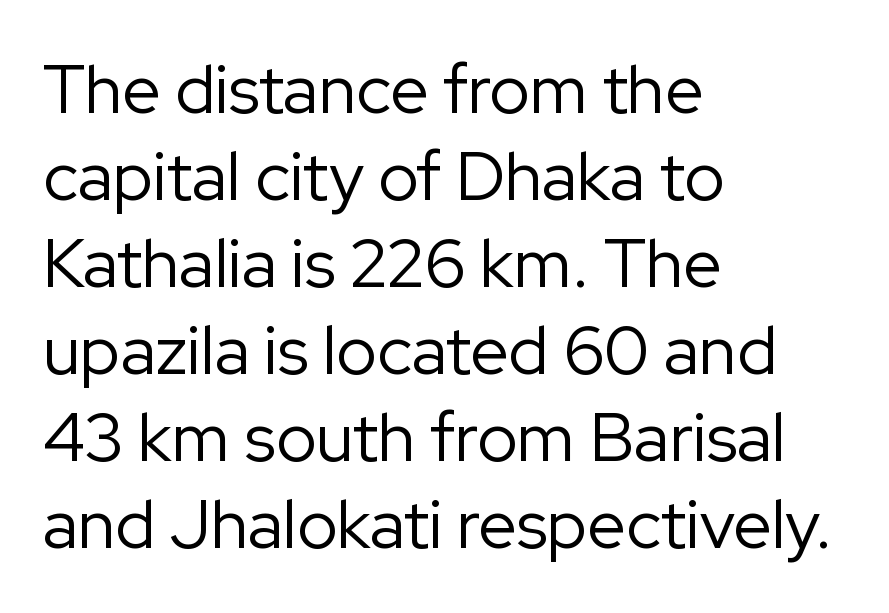
{"serif": "no", "italic": "no", "bold": "no", "weight": "regular", "width": "normal", "stroke_contrast": "low", "x_height": "medium", "monospaced": "no", "underline": "no", "align": "left", "line_spacing": "normal", "line_spacing_ratio": 1.28, "letter_spacing": "normal", "letter_spacing_em": 0.0, "glyph_px": 68}
